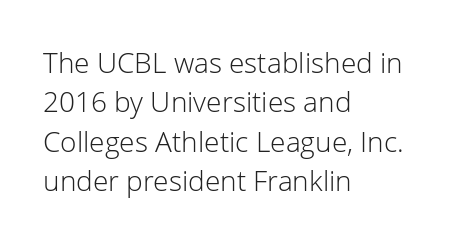
{"serif": "no", "italic": "no", "bold": "no", "weight": "light", "width": "normal", "stroke_contrast": "low", "x_height": "medium", "monospaced": "no", "underline": "no", "align": "left", "line_spacing": "normal", "line_spacing_ratio": 1.41, "letter_spacing": "normal", "letter_spacing_em": 0.0, "glyph_px": 28}
